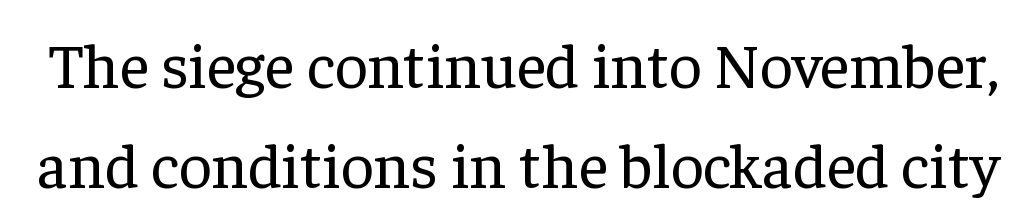
{"serif": "yes", "italic": "no", "bold": "no", "weight": "regular", "width": "normal", "stroke_contrast": "low", "x_height": "medium", "monospaced": "no", "underline": "no", "line_spacing": "normal", "line_spacing_ratio": 1.56, "letter_spacing": "normal", "letter_spacing_em": 0.0, "glyph_px": 64}
